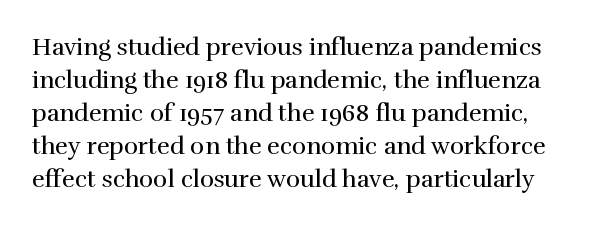
{"italic": "no", "bold": "no", "underline": "no", "line_spacing": "normal", "line_spacing_ratio": 1.37, "letter_spacing": "normal", "letter_spacing_em": 0.0, "glyph_px": 24}
